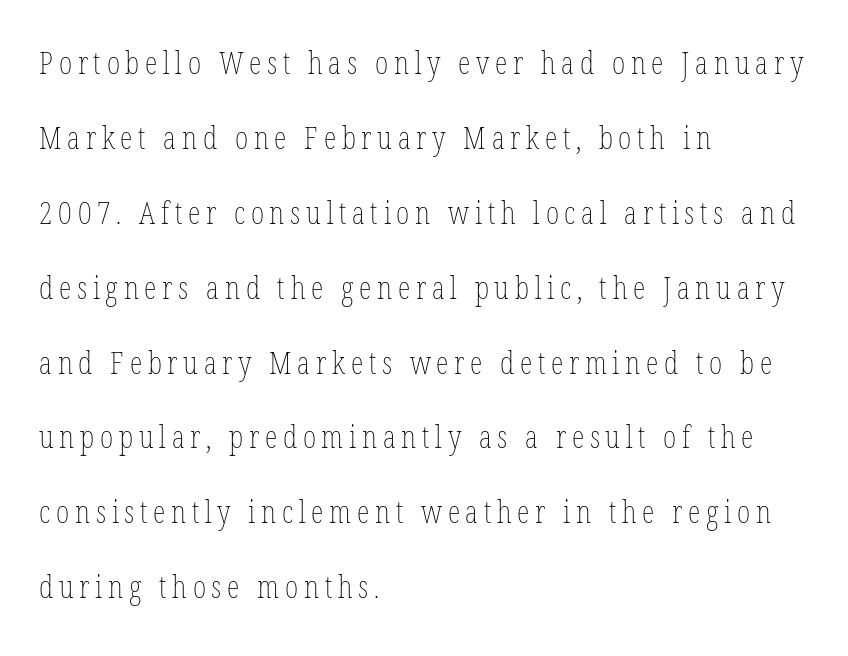
Q: Is the text bold? A: No.
Q: Is the text italic (slanted)? A: No, it is upright.
Q: Is the text underlined? A: No.
Q: How is the paragraph aligned? A: Left-aligned.
Q: Is the spacing between lines tight, normal or loose? A: Loose.
Q: Width (condensed, normal, or wide)? A: Condensed.
Q: Stroke contrast? A: Low.
Q: x-height? A: Medium.
Q: Monospaced? A: No.
